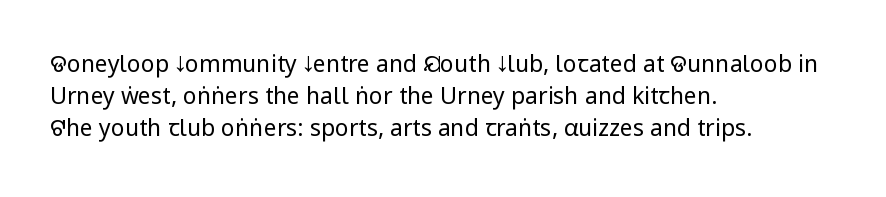
The image shows 23 px text type, upright; set left-aligned, normal line spacing (1.4x), normal letter spacing, not underlined.
